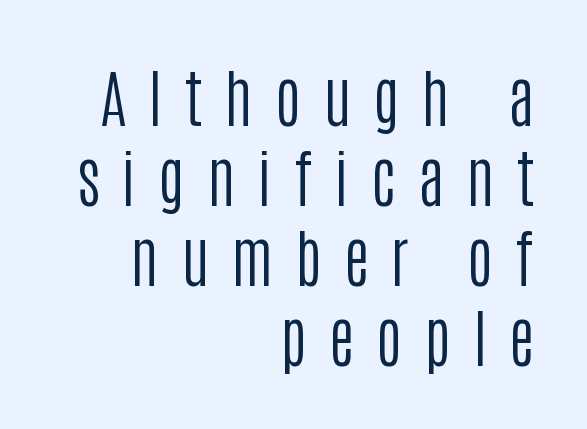
Q: Is the text bold? A: No.
Q: Is the text italic (slanted)? A: No, it is upright.
Q: Is the typeface a serif or a sans-serif typeface? A: Sans-serif.
Q: Is the text underlined? A: No.
Q: How is the paragraph aligned? A: Right-aligned.
Q: Is the spacing between letters normal or unusually wide? A: Unusually wide.
Q: Is the spacing between lines tight, normal or loose? A: Normal.
Q: Width (condensed, normal, or wide)? A: Condensed.
Q: Stroke contrast? A: Low.
Q: x-height? A: Large.
Q: Monospaced? A: No.
